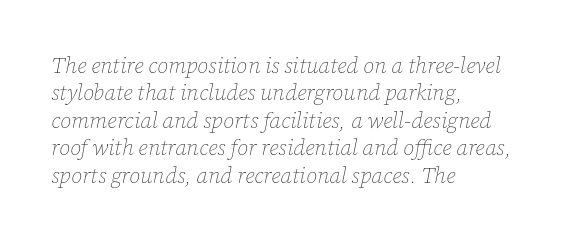
The image shows 22 px text type, italic (leaning right); set left-aligned, normal line spacing (1.25x), normal letter spacing, not underlined.
